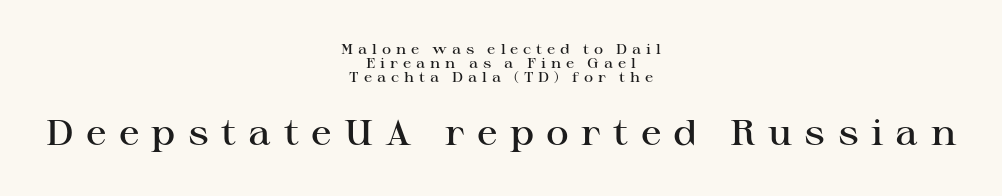
{"serif": "yes", "italic": "no", "bold": "semi", "weight": "semibold", "width": "wide", "stroke_contrast": "high", "x_height": "medium", "monospaced": "no", "underline": "no", "align": "center", "line_spacing": "tight", "line_spacing_ratio": 0.99, "letter_spacing": "wide", "letter_spacing_em": 0.35, "larger_block": "second", "size_ratio": 2.5, "glyph_px": 35}
